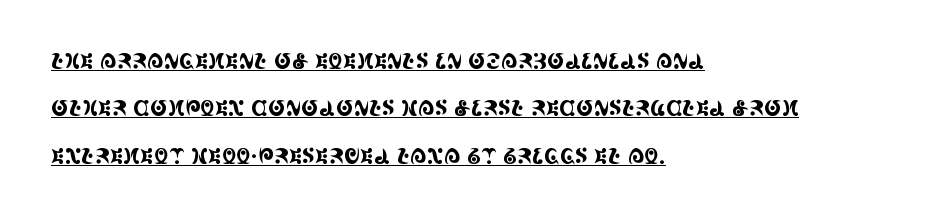
Q: Is the text italic (slanted)? A: No, it is upright.
Q: Is the text underlined? A: Yes.
Q: How is the paragraph aligned? A: Left-aligned.
Q: Is the spacing between letters normal or unusually wide? A: Normal.
Q: Is the spacing between lines tight, normal or loose? A: Loose.
